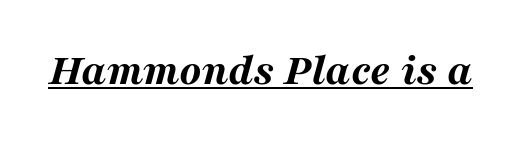
Look at the tracking — it's just the regular setting, nothing added. Each line of the rendering has a horizontal stroke beneath the glyphs. Is this a fixed-width face? No — the glyphs have proportional, varying widths. The face used here has the dense, thick strokes of a bold.
